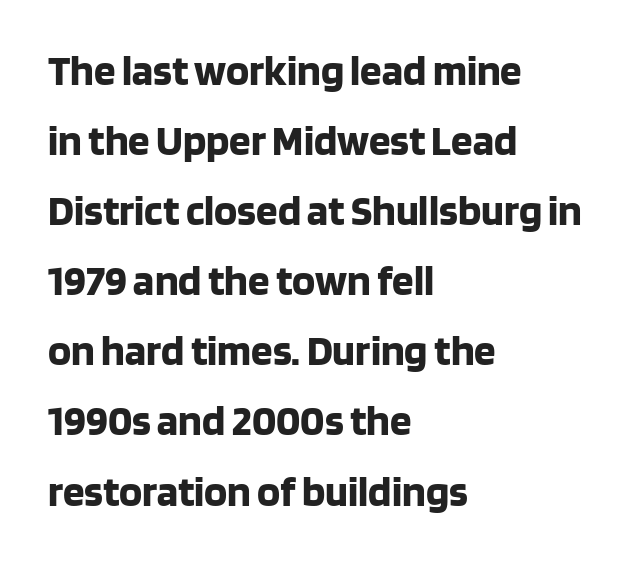
{"serif": "no", "italic": "no", "bold": "yes", "weight": "bold", "width": "normal", "stroke_contrast": "low", "x_height": "large", "monospaced": "no", "underline": "no", "align": "left", "line_spacing": "normal", "line_spacing_ratio": 1.63, "letter_spacing": "normal", "letter_spacing_em": 0.0, "glyph_px": 43}
